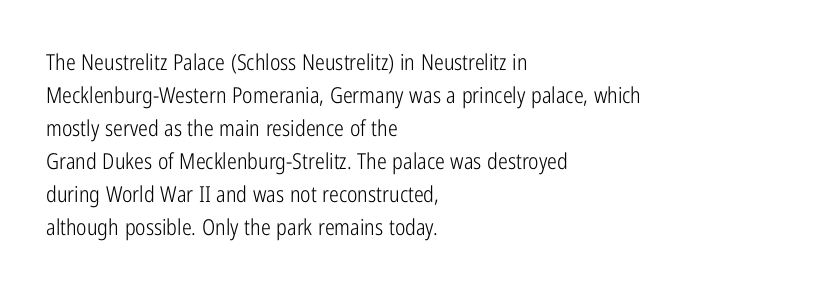
Q: Is the text bold? A: No.
Q: Is the text italic (slanted)? A: No, it is upright.
Q: Is the text underlined? A: No.
Q: How is the paragraph aligned? A: Left-aligned.
Q: Is the spacing between letters normal or unusually wide? A: Normal.
Q: Is the spacing between lines tight, normal or loose? A: Normal.
